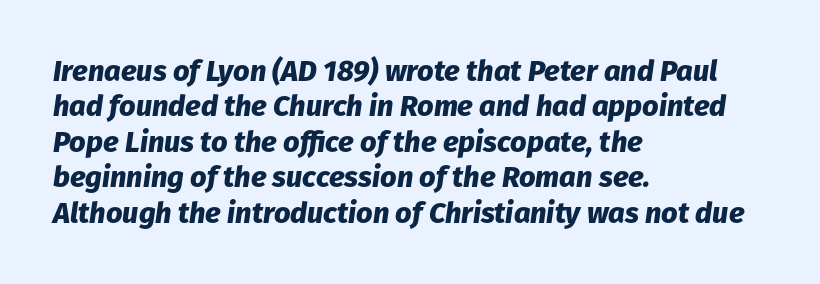
{"italic": "yes", "lean": "right", "slant_degrees": 8, "bold": "yes", "weight": "heavy", "width": "normal", "stroke_contrast": "low", "x_height": "medium", "monospaced": "no", "underline": "no", "align": "left", "line_spacing_ratio": 1.22, "letter_spacing": "normal", "letter_spacing_em": 0.0, "glyph_px": 29}
